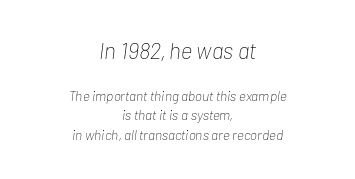
Observe the ordinary spacing: letters are neighbours, not strangers. Type size steps down from the first block to the second. Characters are canted at an angle relative to the baseline's perpendicular. The letterforms sit at book weight or below.
